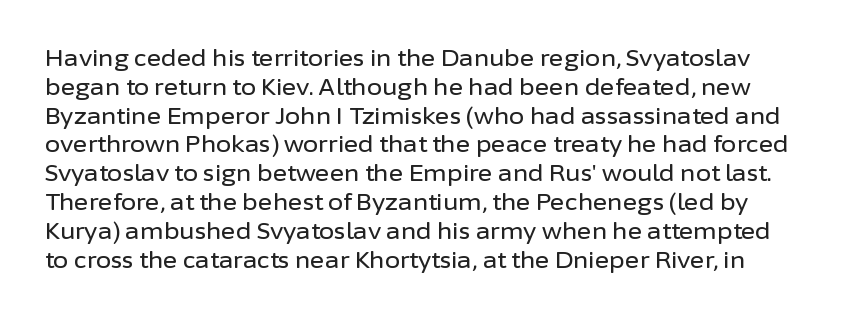
The image shows 22 px text type, upright; set normal line spacing (1.31x), normal letter spacing, not underlined.
